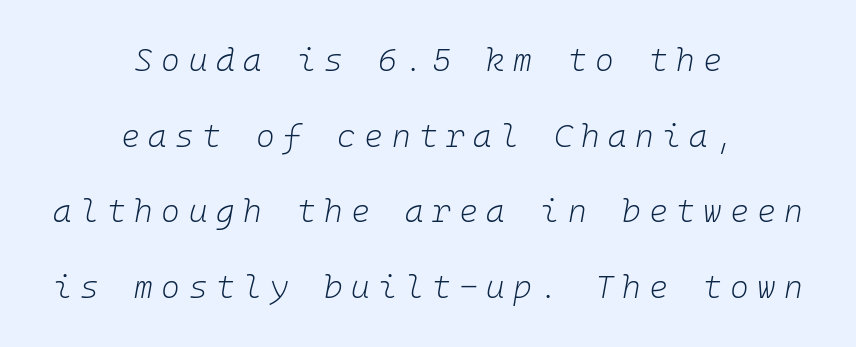
The image shows 32 px light type, italic (leaning right), monospaced; set centered, loose line spacing (2.36x), unusually wide letter spacing (+0.26 em), not underlined; low stroke contrast and a medium x-height.
